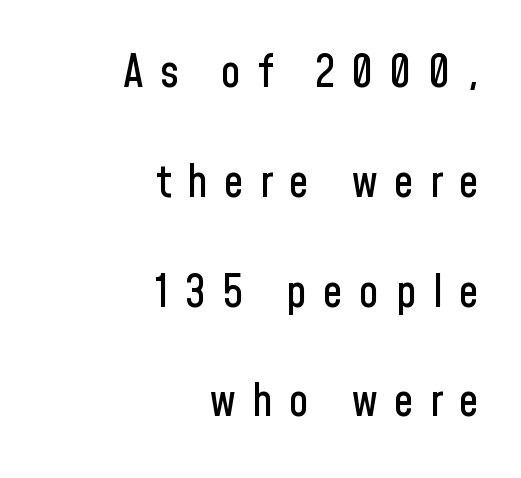
Q: Is the text italic (slanted)? A: No, it is upright.
Q: Is the typeface a serif or a sans-serif typeface? A: Sans-serif.
Q: Is the text underlined? A: No.
Q: How is the paragraph aligned? A: Right-aligned.
Q: Is the spacing between letters normal or unusually wide? A: Unusually wide.
Q: Is the spacing between lines tight, normal or loose? A: Loose.
Q: Width (condensed, normal, or wide)? A: Condensed.
Q: Stroke contrast? A: Low.
Q: x-height? A: Medium.
Q: Monospaced? A: No.
